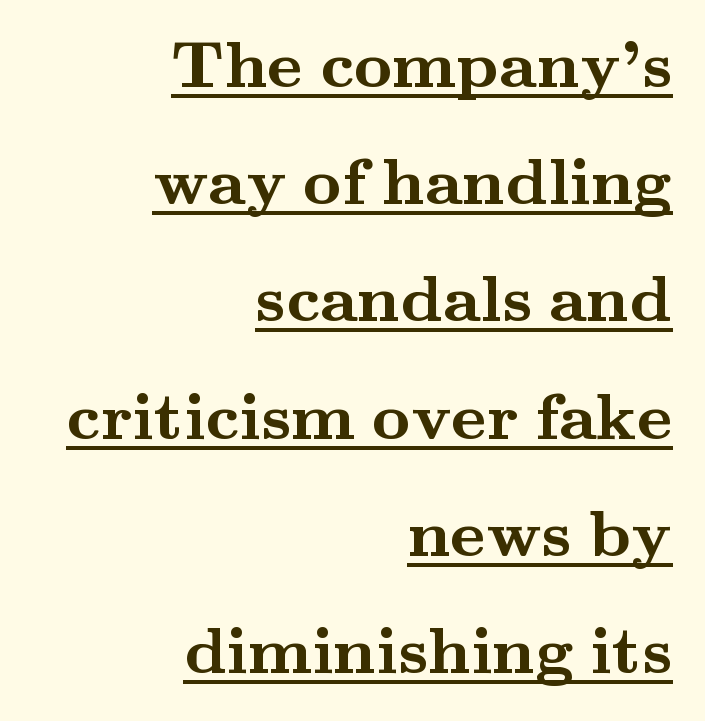
{"serif": "yes", "italic": "no", "bold": "yes", "weight": "semibold", "width": "wide", "stroke_contrast": "medium", "x_height": "small", "monospaced": "no", "underline": "yes", "align": "right", "line_spacing_ratio": 1.75, "letter_spacing": "normal", "letter_spacing_em": 0.0, "glyph_px": 67}
